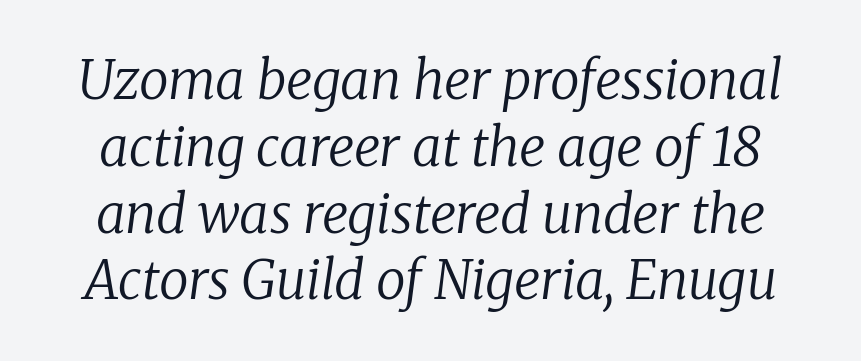
The image shows 53 px regular-weight serif type, italic (leaning right); set normal line spacing (1.26x), normal letter spacing, not underlined; low stroke contrast and a medium x-height.
